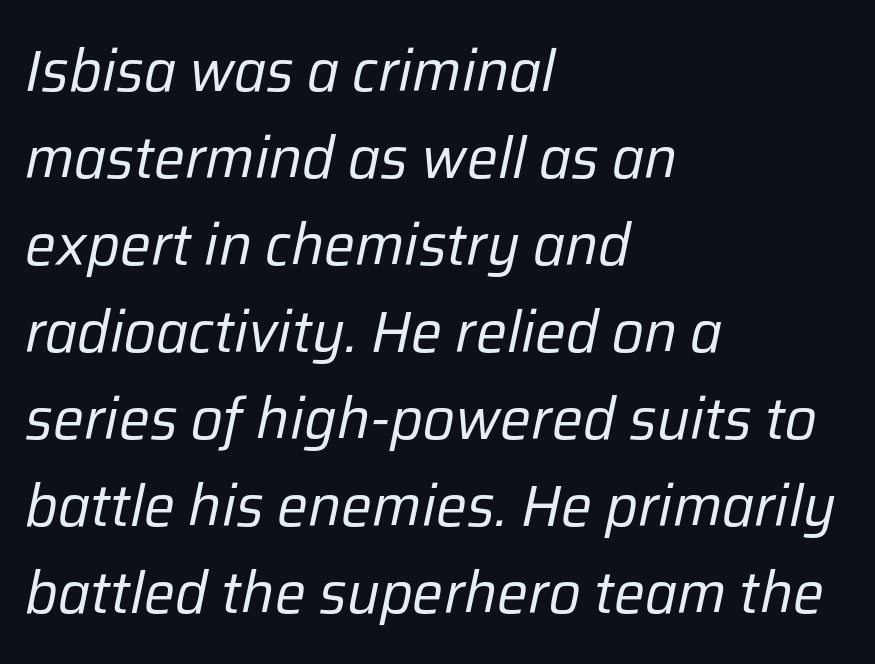
Q: Is the text bold? A: No.
Q: Is the text italic (slanted)? A: Yes, it leans right by about 12 degrees.
Q: Is the text underlined? A: No.
Q: How is the paragraph aligned? A: Left-aligned.
Q: Is the spacing between letters normal or unusually wide? A: Normal.
Q: Is the spacing between lines tight, normal or loose? A: Normal.
Q: Width (condensed, normal, or wide)? A: Normal.
Q: Stroke contrast? A: Low.
Q: x-height? A: Medium.
Q: Monospaced? A: No.
